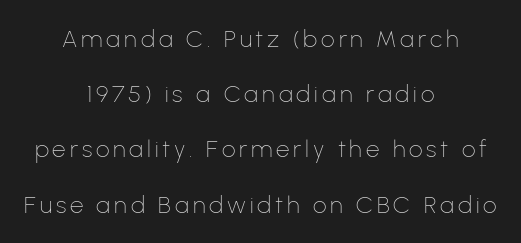
Check the space under the baseline: it is left empty. Weight class: somewhere from thin through regular. This is roman type, the default non-slanted kind. Line spacing here is loose. Notice how the passage keeps no hard edge, just a central spine.
